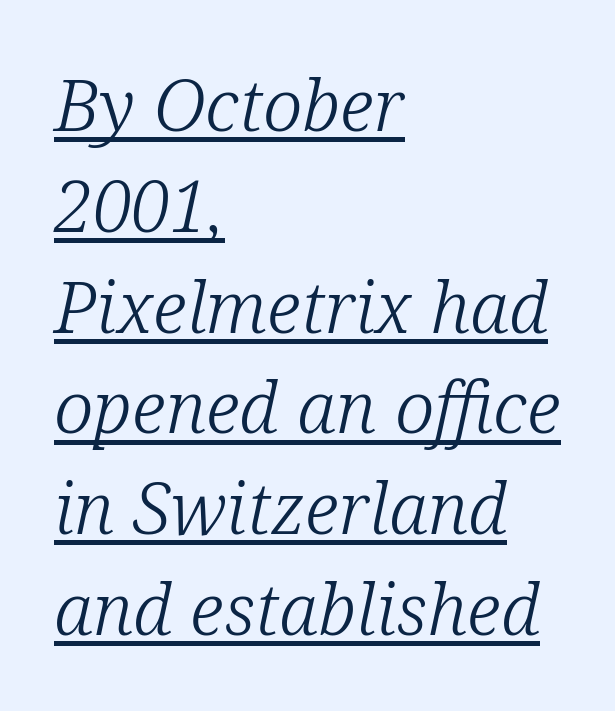
{"serif": "yes", "italic": "yes", "lean": "right", "slant_degrees": 12, "bold": "no", "weight": "light", "width": "normal", "stroke_contrast": "low", "x_height": "medium", "monospaced": "no", "underline": "yes", "align": "left", "line_spacing": "normal", "line_spacing_ratio": 1.4, "letter_spacing": "normal", "letter_spacing_em": 0.0, "glyph_px": 72}
